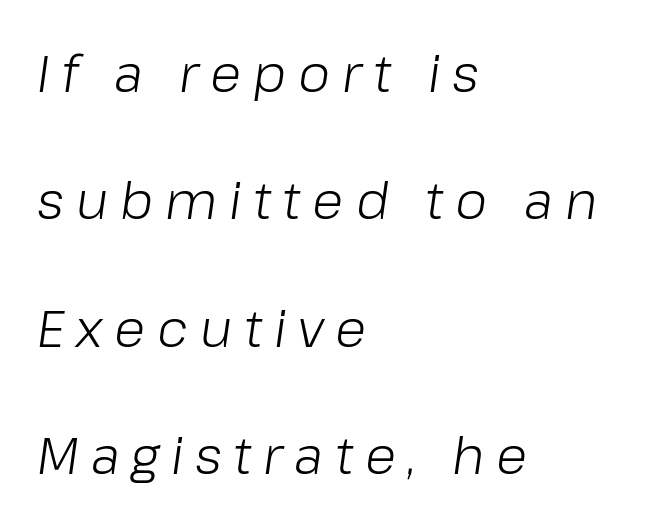
{"italic": "yes", "lean": "right", "slant_degrees": 8, "bold": "no", "weight": "light", "width": "normal", "stroke_contrast": "low", "x_height": "medium", "monospaced": "no", "underline": "no", "align": "left", "line_spacing": "loose", "line_spacing_ratio": 2.5, "letter_spacing": "wide", "letter_spacing_em": 0.23, "glyph_px": 51}
